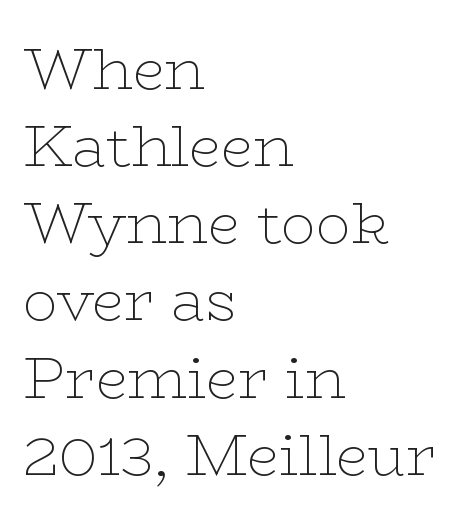
These lines keep a tight, regular rhythm from letter to letter. The axis of the letterforms is exactly vertical. Layout note: lines flush left. Check the space under the baseline: it is left empty. The designer went with a serif here, giving each stem small feet. The rendering uses natural spacing where letterforms have individual widths.
